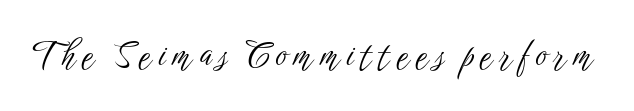
{"serif": "no", "bold": "no", "weight": "light", "width": "condensed", "stroke_contrast": "low", "x_height": "medium", "monospaced": "no", "underline": "no", "letter_spacing": "wide", "letter_spacing_em": 0.2, "glyph_px": 34}
